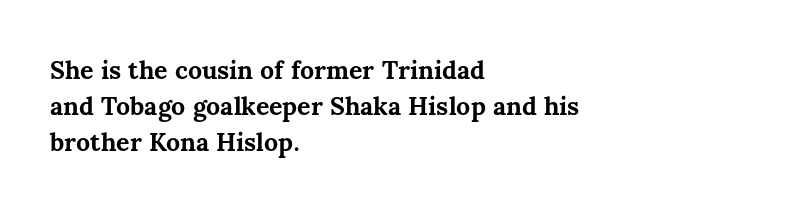
Q: Is the text bold? A: Yes.
Q: Is the text italic (slanted)? A: No, it is upright.
Q: Is the text underlined? A: No.
Q: How is the paragraph aligned? A: Left-aligned.
Q: Is the spacing between letters normal or unusually wide? A: Normal.
Q: Is the spacing between lines tight, normal or loose? A: Normal.
